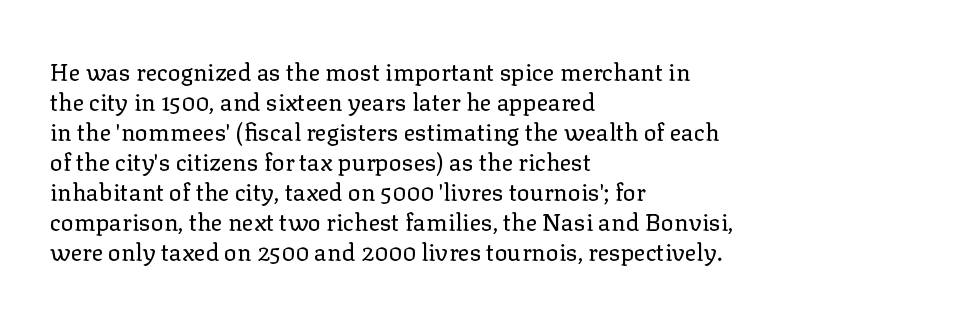
{"italic": "no", "bold": "no", "underline": "no", "align": "left", "line_spacing": "normal", "line_spacing_ratio": 1.25, "letter_spacing": "normal", "letter_spacing_em": 0.0, "glyph_px": 24}
